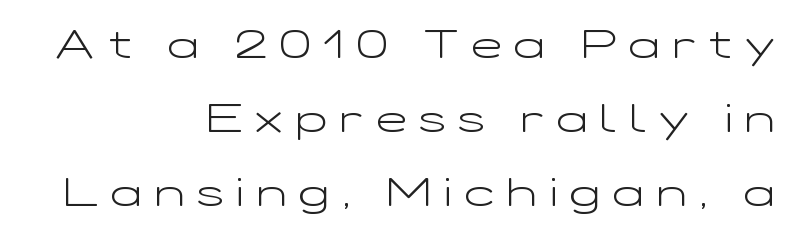
The image shows 41 px light, wide sans-serif type, upright; set right-aligned, line spacing 1.8x, unusually wide letter spacing (+0.31 em), not underlined; low stroke contrast and a medium x-height.
